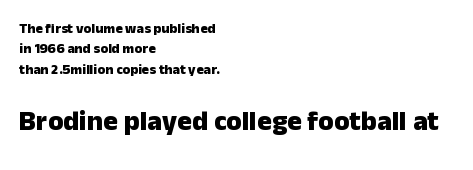
The rendering enlarges the type as you move from the upper chunk to the lower. Think of a printed novel: that variable character pitch is what you see here. If you drew a line through each stem, it would be perfectly vertical. This is heavy type, rendered in bold. Short and long lines alike share a common starting point at left. Tracking here is standard; glyphs follow each other at the usual distance.
